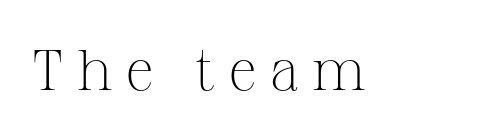
Do the characters align in a grid? No, the font is proportional. The characters are drawn with everyday or finer stroke widths. Any mark beneath the type? The region is blank. Students, note that the glyphs here are deliberately spaced far apart.
